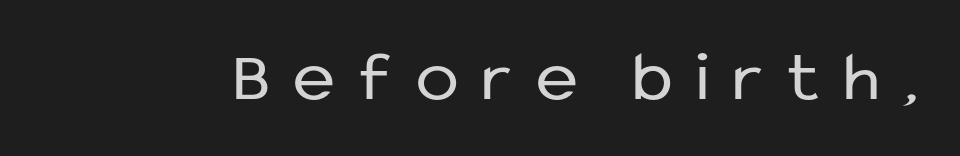
Display-style spreading of the glyphs; the letterfit is very open. Proportional: the letters do not fall into vertical columns. Bare-footed words on every line. The face looks like a standard text weight, possibly lighter.
